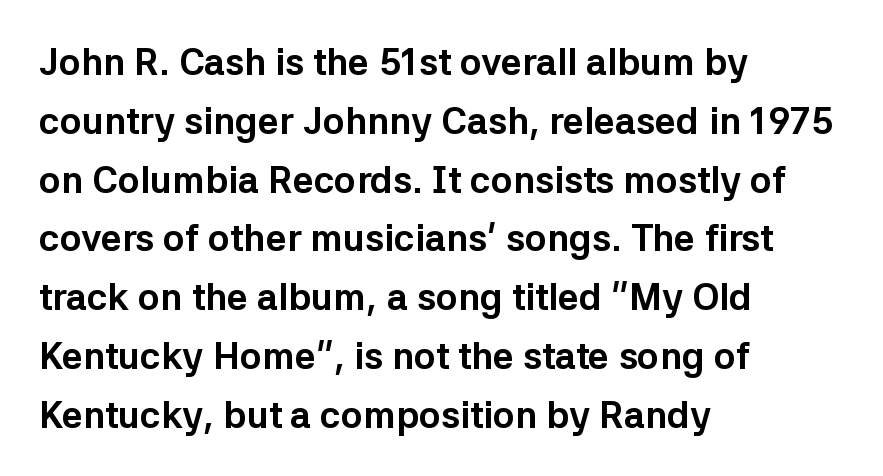
{"serif": "no", "italic": "no", "bold": "yes", "weight": "bold", "width": "normal", "stroke_contrast": "low", "x_height": "medium", "monospaced": "no", "underline": "no", "align": "left", "line_spacing": "normal", "line_spacing_ratio": 1.59, "letter_spacing": "normal", "letter_spacing_em": 0.0, "glyph_px": 37}
